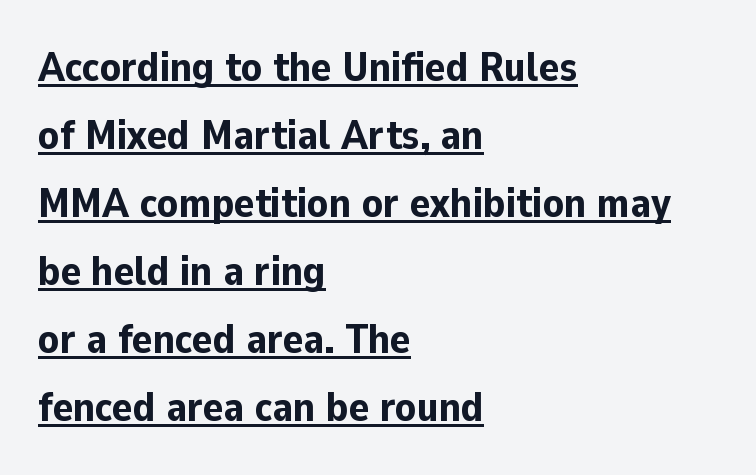
Has an underline been added? It has. Examine the stroke ends and you'll find no serifs. Is the letter spacing exaggerated? No — it looks like the ordinary default. Vertical strokes here are truly vertical. Baseline-to-baseline distance is the conventional proportion of letter height. The rendering uses natural spacing where letterforms have individual widths.
